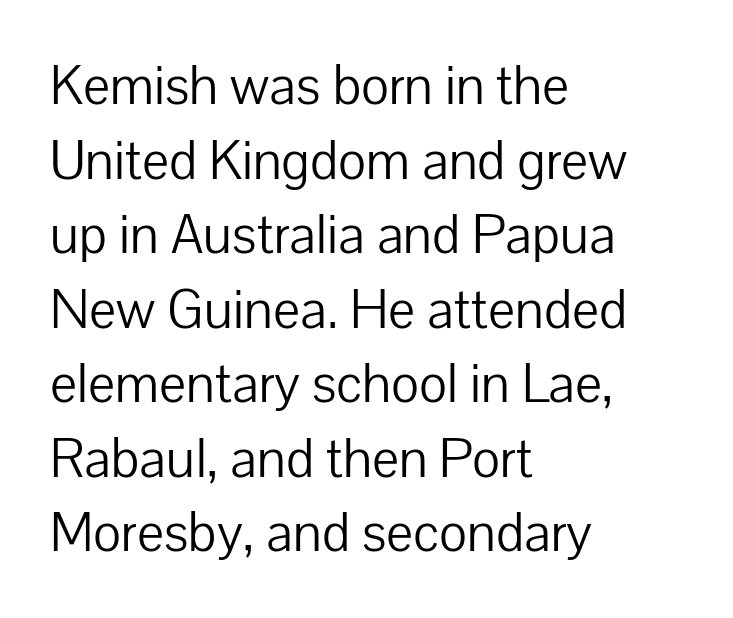
The image shows 54 px light sans-serif type, upright; set left-aligned, normal line spacing (1.38x), normal letter spacing, not underlined; low stroke contrast and a medium x-height.
